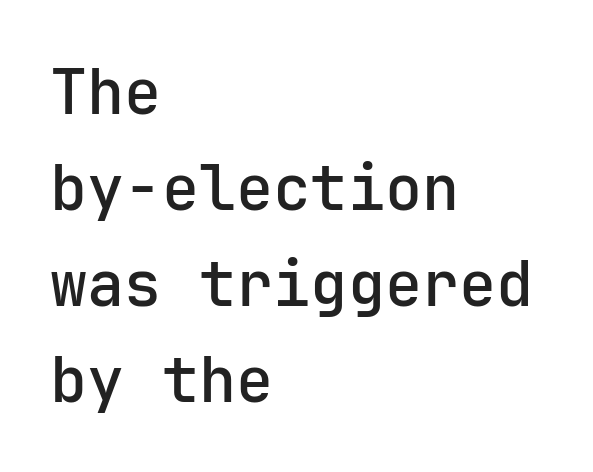
{"serif": "no", "italic": "no", "width": "normal", "stroke_contrast": "low", "x_height": "medium", "monospaced": "yes", "underline": "no", "align": "left", "line_spacing": "normal", "line_spacing_ratio": 1.55, "letter_spacing": "normal", "letter_spacing_em": 0.0, "glyph_px": 62}
